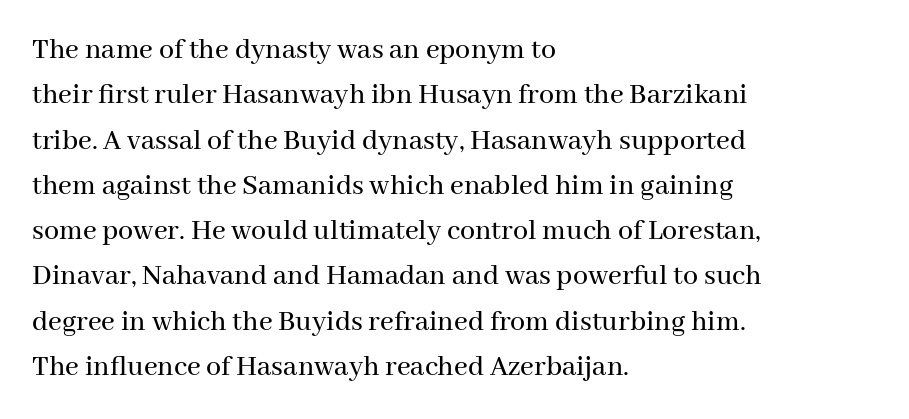
{"serif": "yes", "italic": "no", "width": "normal", "stroke_contrast": "medium", "x_height": "medium", "monospaced": "no", "underline": "no", "align": "left", "line_spacing": "normal", "line_spacing_ratio": 1.51, "letter_spacing": "normal", "letter_spacing_em": 0.0, "glyph_px": 30}
